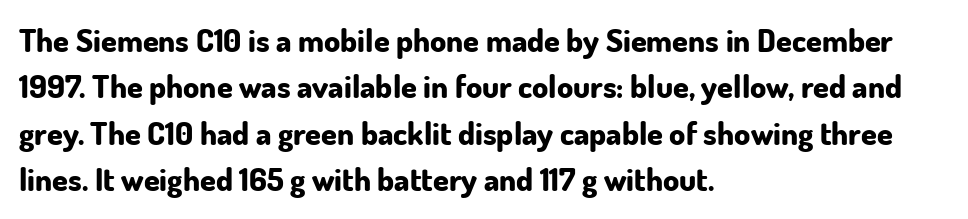
Is this a sans? Yes — the strokes have no serifs. Unmarked baselines from the first word to the last. Does the lettering tilt? It doesn't — this is upright. Spacing verdict: proportional, widths tailored to each character. Every row of glyphs begins at an identical x-position on the left. Horizontal bands of white between lines are of average thickness.
